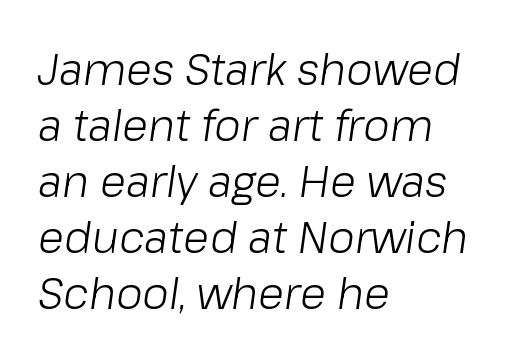
The image shows 43 px light type, italic (leaning right); set left-aligned, normal line spacing (1.3x), normal letter spacing, not underlined; low stroke contrast and a medium x-height.
